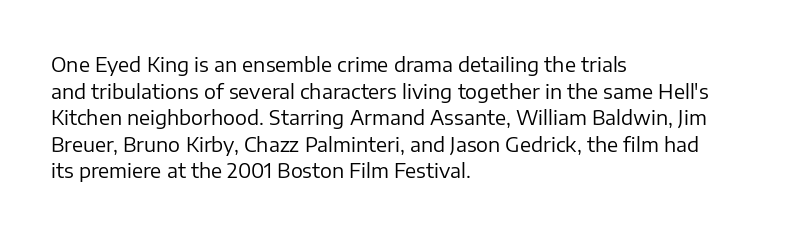
Q: Is the text bold? A: No.
Q: Is the text italic (slanted)? A: No, it is upright.
Q: Is the text underlined? A: No.
Q: How is the paragraph aligned? A: Left-aligned.
Q: Is the spacing between letters normal or unusually wide? A: Normal.
Q: Is the spacing between lines tight, normal or loose? A: Normal.
